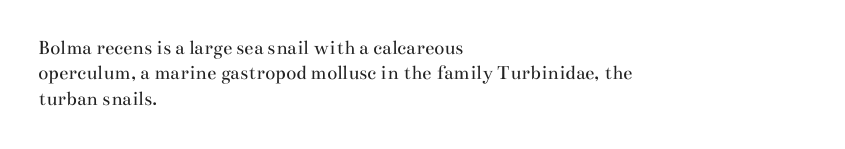
A bare baseline throughout the passage. Line beginnings align vertically; line endings do not. This sample uses plain, unmodified letter spacing. Posture: straight, roman, zero tilt. Is this a heavy cut? Hardly; it is regular or lighter.
